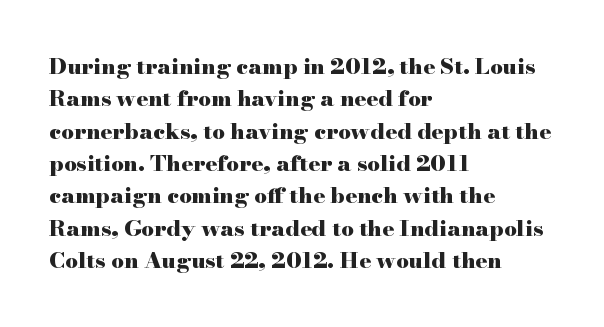
The image shows 22 px bold type, upright; set left-aligned, normal line spacing (1.47x), normal letter spacing, not underlined.
